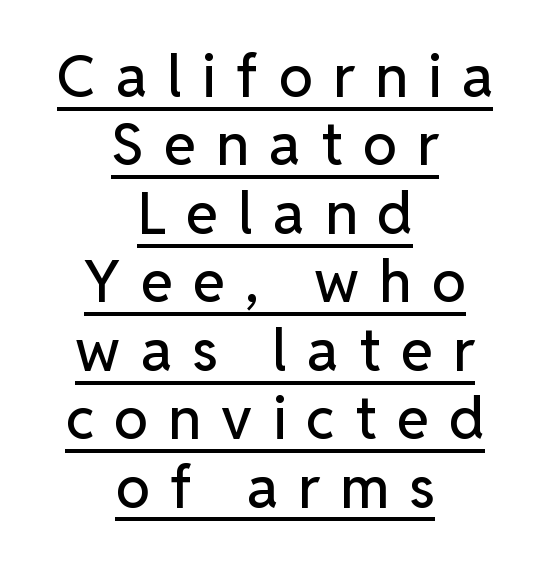
{"serif": "no", "italic": "no", "width": "normal", "stroke_contrast": "low", "x_height": "medium", "monospaced": "no", "underline": "yes", "align": "center", "line_spacing_ratio": 1.18, "letter_spacing": "wide", "letter_spacing_em": 0.35, "glyph_px": 58}
